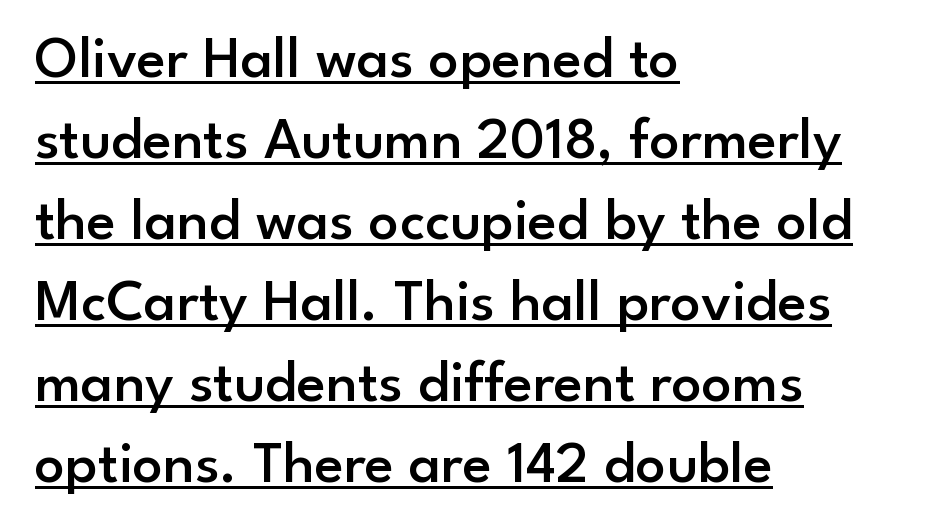
Q: Is the text bold? A: Semi-bold.
Q: Is the text italic (slanted)? A: No, it is upright.
Q: Is the typeface a serif or a sans-serif typeface? A: Sans-serif.
Q: Is the text underlined? A: Yes.
Q: How is the paragraph aligned? A: Left-aligned.
Q: Is the spacing between letters normal or unusually wide? A: Normal.
Q: Is the spacing between lines tight, normal or loose? A: Normal.
Q: Width (condensed, normal, or wide)? A: Normal.
Q: Stroke contrast? A: Low.
Q: x-height? A: Small.
Q: Monospaced? A: No.
